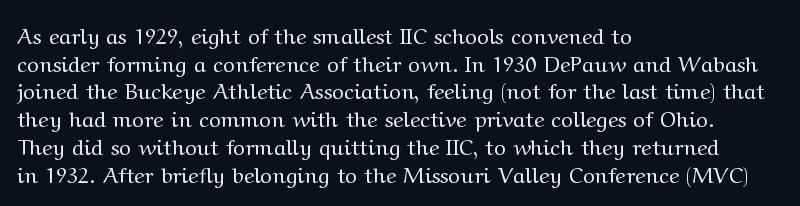
{"italic": "no", "bold": "no", "underline": "no", "align": "left", "line_spacing": "normal", "line_spacing_ratio": 1.26, "letter_spacing": "normal", "letter_spacing_em": 0.0, "glyph_px": 22}
